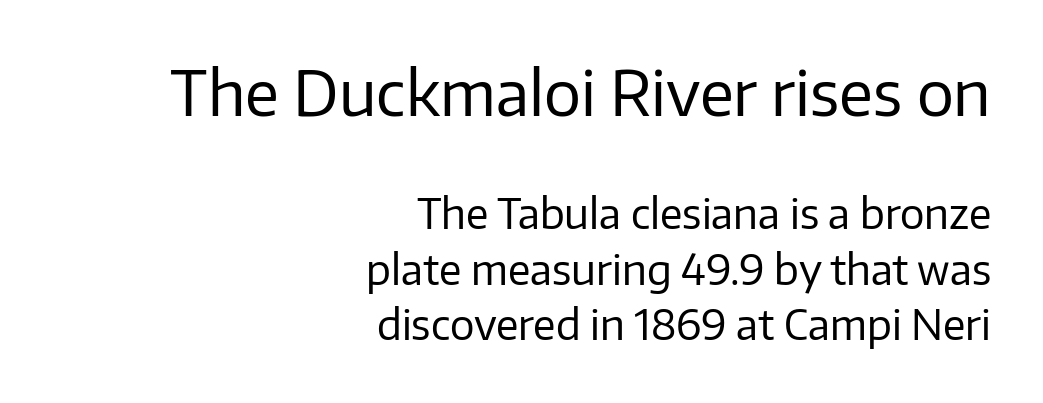
Q: Is the text bold? A: No.
Q: Is the text italic (slanted)? A: No, it is upright.
Q: Is the typeface a serif or a sans-serif typeface? A: Sans-serif.
Q: Is the text underlined? A: No.
Q: How is the paragraph aligned? A: Right-aligned.
Q: Is the spacing between letters normal or unusually wide? A: Normal.
Q: Is the spacing between lines tight, normal or loose? A: Normal.
Q: Which block of text is set in a larger size, the first (top) or the second (bottom)? A: The first (top) one.
Q: Width (condensed, normal, or wide)? A: Normal.
Q: Stroke contrast? A: Low.
Q: x-height? A: Medium.
Q: Monospaced? A: No.
